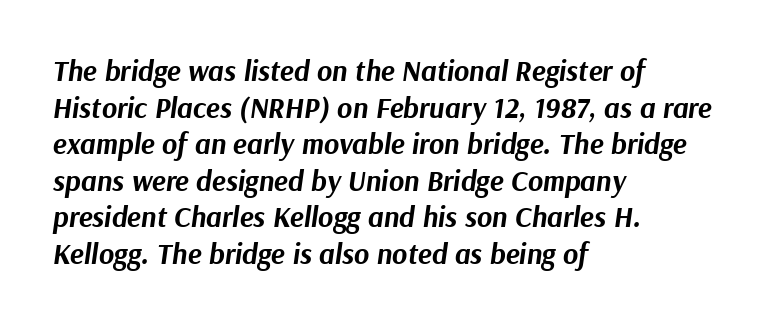
Q: Is the text bold? A: Yes.
Q: Is the text italic (slanted)? A: Yes, it leans right by about 9 degrees.
Q: Is the text underlined? A: No.
Q: How is the paragraph aligned? A: Left-aligned.
Q: Is the spacing between letters normal or unusually wide? A: Normal.
Q: Is the spacing between lines tight, normal or loose? A: Normal.
Q: Width (condensed, normal, or wide)? A: Normal.
Q: Stroke contrast? A: Medium.
Q: x-height? A: Medium.
Q: Monospaced? A: No.
